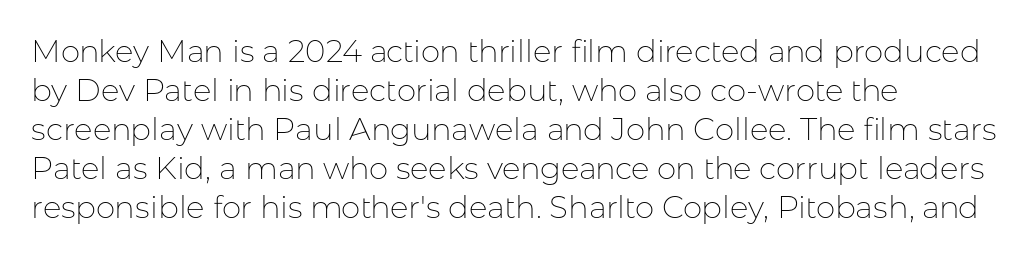
Q: Is the text bold? A: No.
Q: Is the text italic (slanted)? A: No, it is upright.
Q: Is the typeface a serif or a sans-serif typeface? A: Sans-serif.
Q: Is the text underlined? A: No.
Q: How is the paragraph aligned? A: Left-aligned.
Q: Is the spacing between letters normal or unusually wide? A: Normal.
Q: Is the spacing between lines tight, normal or loose? A: Normal.
Q: Width (condensed, normal, or wide)? A: Normal.
Q: Stroke contrast? A: Low.
Q: x-height? A: Medium.
Q: Monospaced? A: No.
